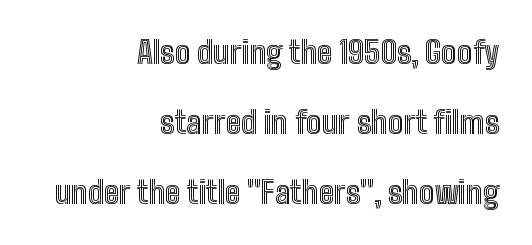
{"italic": "no", "width": "condensed", "x_height": "medium", "monospaced": "no", "underline": "no", "align": "right", "line_spacing": "loose", "line_spacing_ratio": 2.26, "letter_spacing": "normal", "letter_spacing_em": 0.0, "glyph_px": 31}
